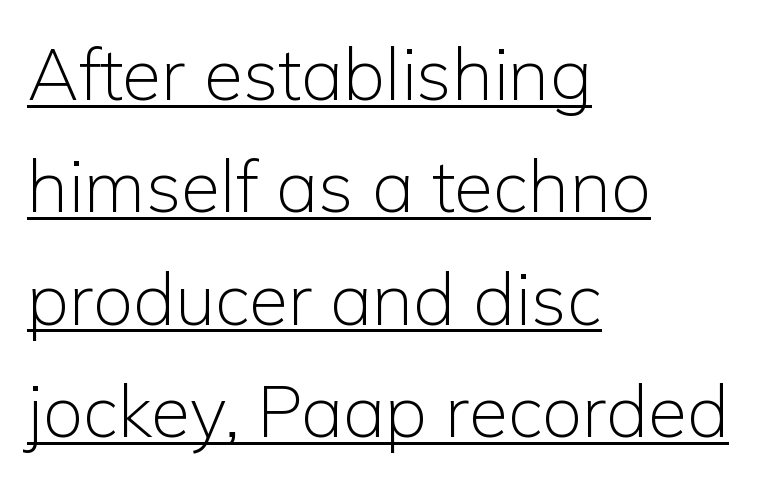
{"serif": "no", "italic": "no", "bold": "no", "weight": "light", "width": "normal", "stroke_contrast": "low", "x_height": "medium", "monospaced": "no", "underline": "yes", "align": "left", "line_spacing": "normal", "line_spacing_ratio": 1.56, "letter_spacing": "normal", "letter_spacing_em": 0.0, "glyph_px": 72}
